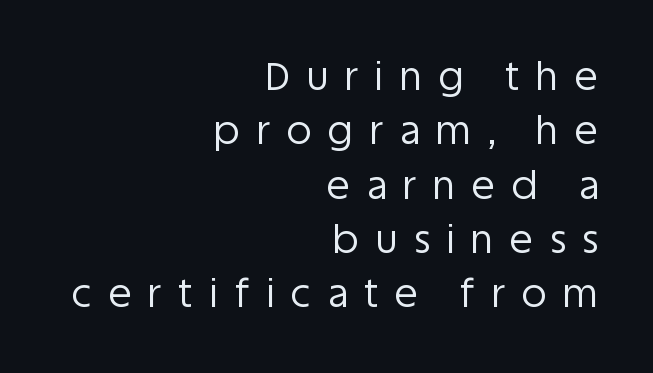
The image shows 38 px regular-weight sans-serif type, upright; set right-aligned, normal line spacing (1.43x), unusually wide letter spacing (+0.44 em), not underlined; low stroke contrast and a large x-height.
